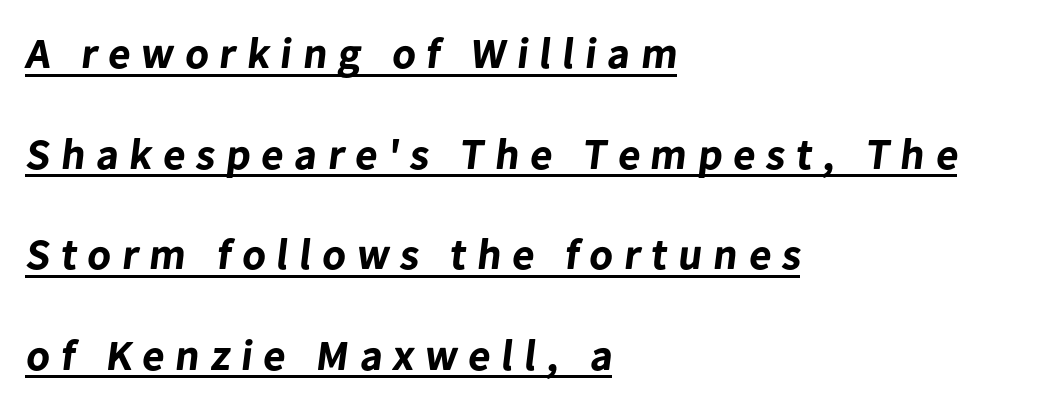
A baseline rule has been typeset under these characters. This sample has the flowing, uneven cadence of proportional lettering. The font family rendered here belongs to the sans-serif group. Someone cranked the tracking dial way up on this one. Reading down the block, your eye returns to a fixed left position each line. The glyphs have the mass of a bold cut.
